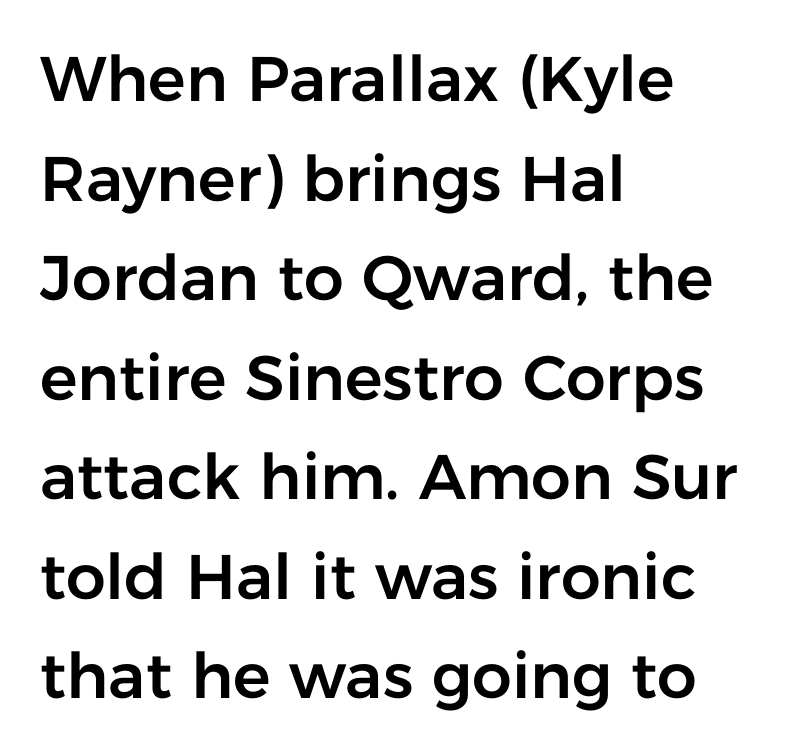
Q: Is the text italic (slanted)? A: No, it is upright.
Q: Is the typeface a serif or a sans-serif typeface? A: Sans-serif.
Q: Is the text underlined? A: No.
Q: How is the paragraph aligned? A: Left-aligned.
Q: Is the spacing between letters normal or unusually wide? A: Normal.
Q: Is the spacing between lines tight, normal or loose? A: Normal.
Q: Width (condensed, normal, or wide)? A: Normal.
Q: Stroke contrast? A: Low.
Q: x-height? A: Medium.
Q: Monospaced? A: No.
